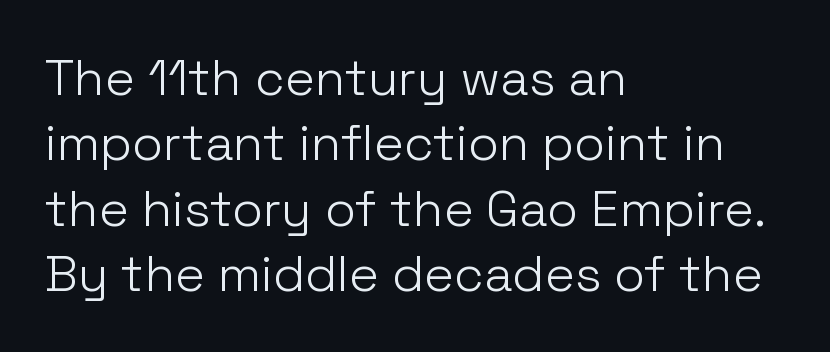
Q: Is the text bold? A: No.
Q: Is the text italic (slanted)? A: No, it is upright.
Q: Is the typeface a serif or a sans-serif typeface? A: Sans-serif.
Q: Is the text underlined? A: No.
Q: How is the paragraph aligned? A: Left-aligned.
Q: Is the spacing between letters normal or unusually wide? A: Normal.
Q: Is the spacing between lines tight, normal or loose? A: Normal.
Q: Width (condensed, normal, or wide)? A: Normal.
Q: Stroke contrast? A: Low.
Q: x-height? A: Medium.
Q: Monospaced? A: No.
